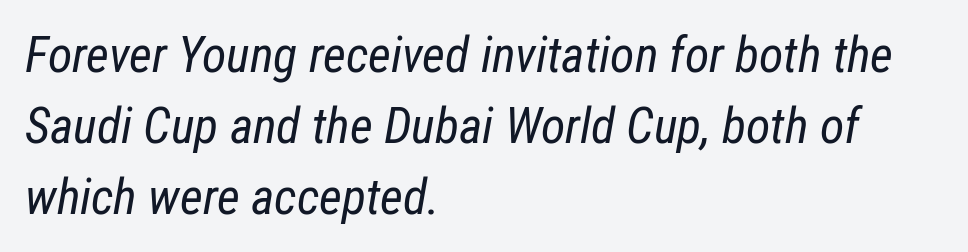
The image shows 50 px regular-weight, condensed type, italic (leaning right); set left-aligned, normal line spacing (1.42x), normal letter spacing, not underlined; low stroke contrast and a medium x-height.
